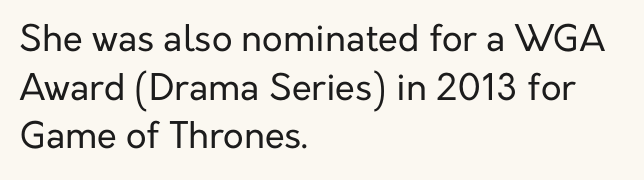
Q: Is the text bold? A: No.
Q: Is the text italic (slanted)? A: No, it is upright.
Q: Is the typeface a serif or a sans-serif typeface? A: Sans-serif.
Q: Is the text underlined? A: No.
Q: How is the paragraph aligned? A: Left-aligned.
Q: Is the spacing between letters normal or unusually wide? A: Normal.
Q: Is the spacing between lines tight, normal or loose? A: Normal.
Q: Width (condensed, normal, or wide)? A: Normal.
Q: Stroke contrast? A: Low.
Q: x-height? A: Medium.
Q: Monospaced? A: No.
